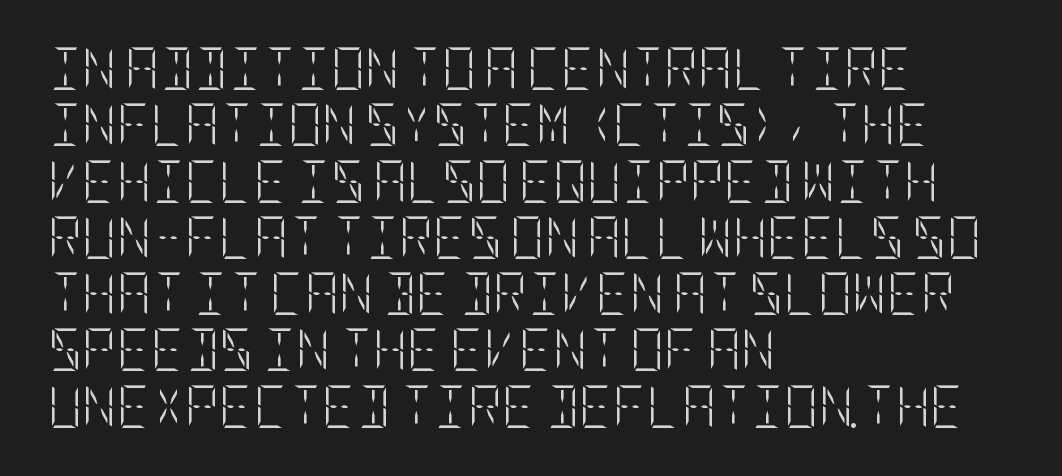
The rendering anchors every line to the left-hand side. The typesetting does not lean heavy: it is not bold. Notice how descenders clear the ascenders below comfortably — that's standard leading. Glyph-to-glyph distance matches everyday printed text.
